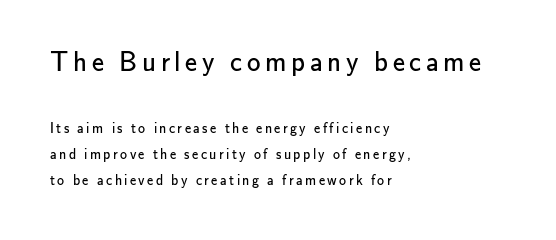
Q: Is the text bold? A: No.
Q: Is the text italic (slanted)? A: No, it is upright.
Q: Is the text underlined? A: No.
Q: How is the paragraph aligned? A: Left-aligned.
Q: Which block of text is set in a larger size, the first (top) or the second (bottom)? A: The first (top) one.
